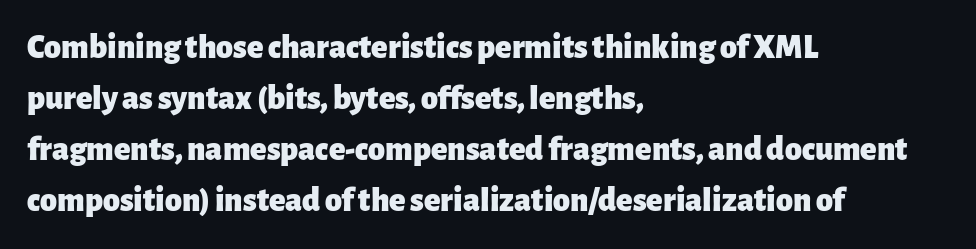
Rule under the text: the space is simply empty. Note the varied advance widths — an 'i' is clearly narrower than an 'm'. The type family on display is of the sans-serif kind. This is roman type, the default non-slanted kind.
